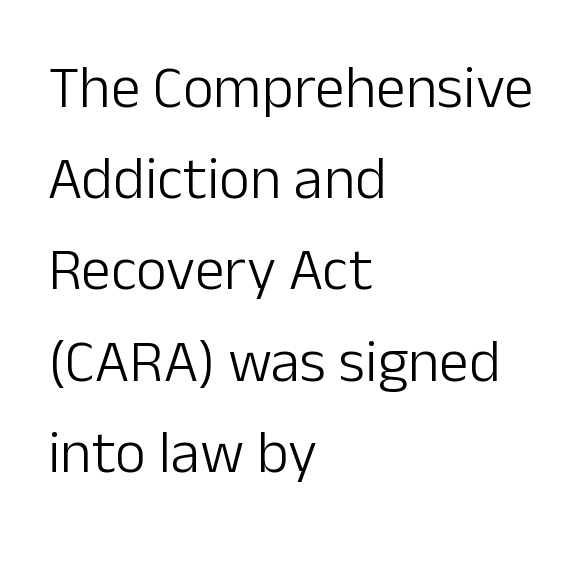
Q: Is the text bold? A: No.
Q: Is the text italic (slanted)? A: No, it is upright.
Q: Is the typeface a serif or a sans-serif typeface? A: Sans-serif.
Q: Is the text underlined? A: No.
Q: How is the paragraph aligned? A: Left-aligned.
Q: Is the spacing between letters normal or unusually wide? A: Normal.
Q: Is the spacing between lines tight, normal or loose? A: Normal.
Q: Width (condensed, normal, or wide)? A: Normal.
Q: Stroke contrast? A: Low.
Q: x-height? A: Medium.
Q: Monospaced? A: No.
